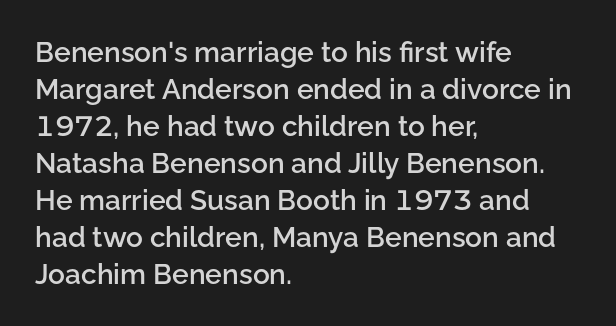
These lines are rendered in a variable-pitch font. Honestly, there is no underline to notice here at all. Every letter is mildly thick-stroked: semibold rather than bold. Reading down the block, your eye returns to a fixed left position each line.
